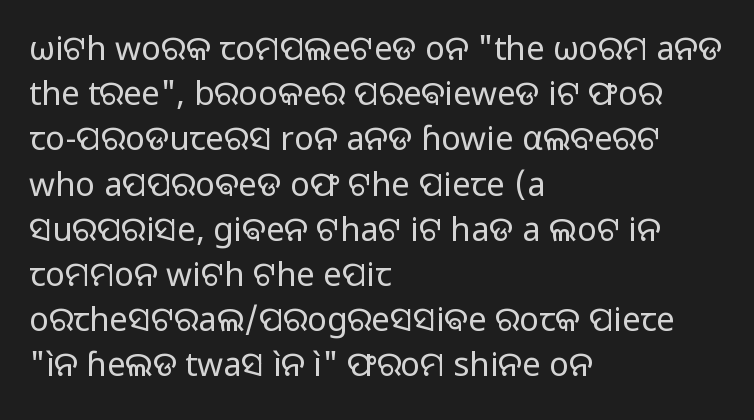
{"serif": "no", "italic": "no", "bold": "no", "weight": "regular", "width": "normal", "stroke_contrast": "low", "x_height": "medium", "monospaced": "no", "underline": "no", "align": "left", "line_spacing": "normal", "line_spacing_ratio": 1.37, "letter_spacing": "normal", "letter_spacing_em": 0.0, "glyph_px": 33}
